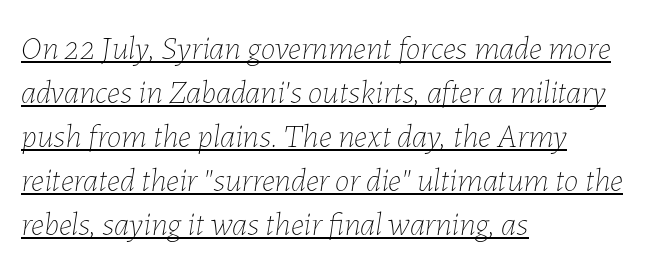
The image shows 33 px thin type, italic (leaning right); set left-aligned, normal line spacing (1.33x), normal letter spacing, underlined; low stroke contrast and a medium x-height.
